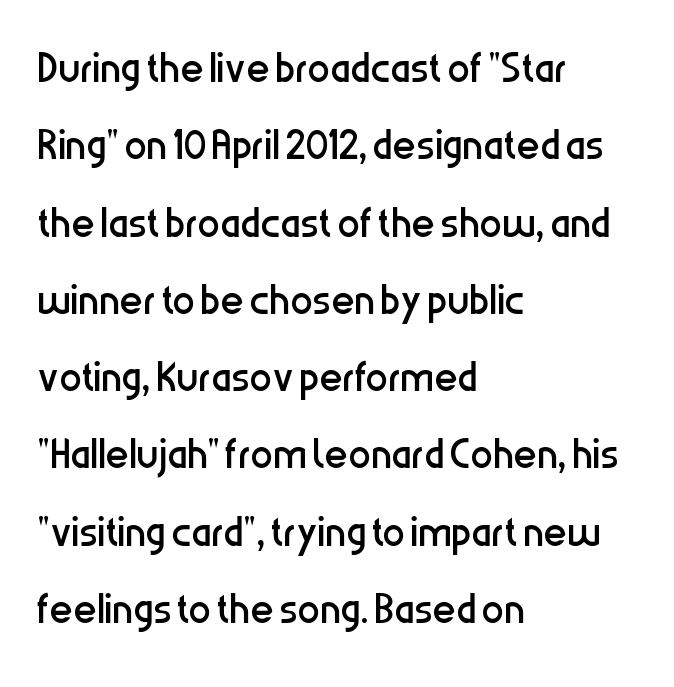
The image shows 56 px regular-weight, condensed sans-serif type, upright; set left-aligned, normal line spacing (1.38x), normal letter spacing, not underlined; low stroke contrast and a medium x-height.
